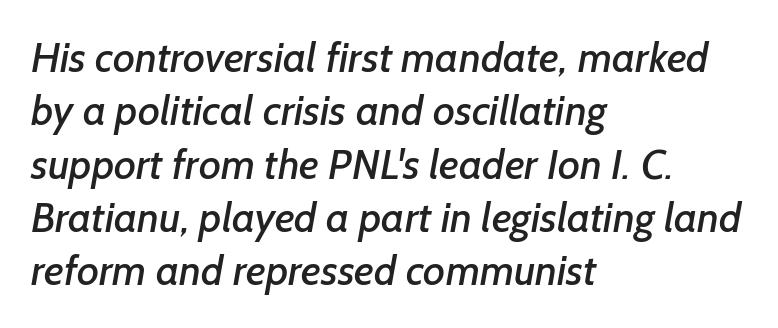
Q: Is the typeface a serif or a sans-serif typeface? A: Sans-serif.
Q: Is the text underlined? A: No.
Q: How is the paragraph aligned? A: Left-aligned.
Q: Is the spacing between letters normal or unusually wide? A: Normal.
Q: Is the spacing between lines tight, normal or loose? A: Normal.
Q: Width (condensed, normal, or wide)? A: Normal.
Q: Stroke contrast? A: Low.
Q: x-height? A: Medium.
Q: Monospaced? A: No.
